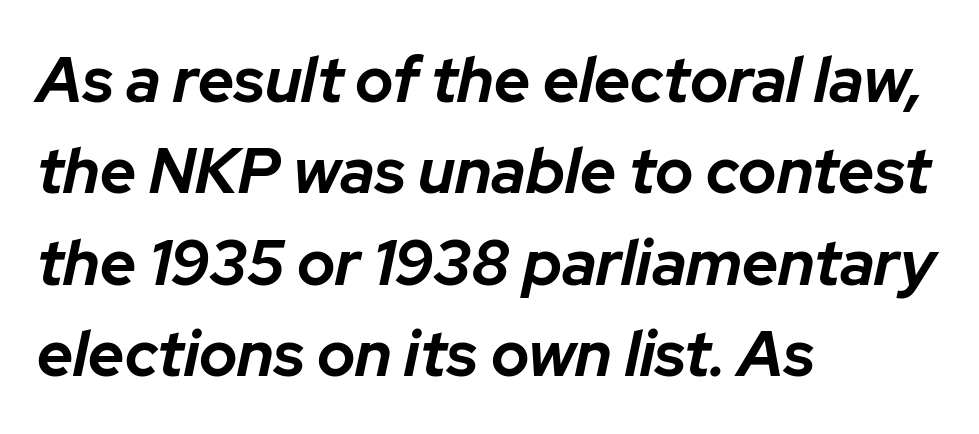
The image shows 63 px bold type, italic (leaning right); set left-aligned, normal line spacing (1.45x), normal letter spacing, not underlined; low stroke contrast and a medium x-height.
